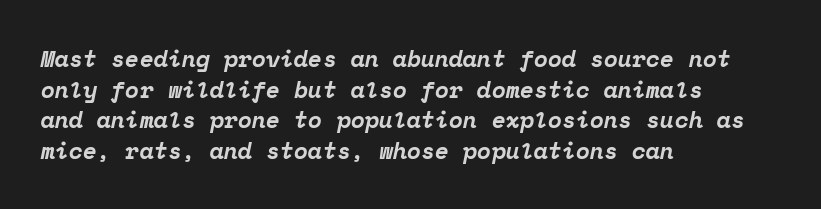
The image shows 23 px bold type, italic (leaning right); set left-aligned, normal line spacing (1.33x), normal letter spacing, not underlined.
